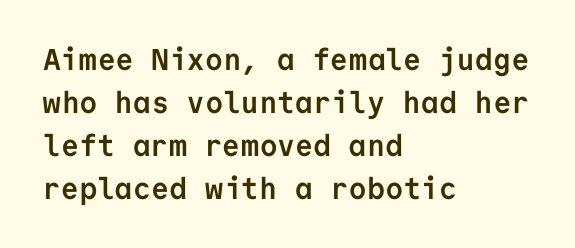
{"serif": "no", "italic": "no", "bold": "yes", "weight": "semibold", "width": "normal", "stroke_contrast": "low", "x_height": "medium", "monospaced": "yes", "underline": "no", "align": "left", "line_spacing": "normal", "line_spacing_ratio": 1.43, "letter_spacing": "normal", "letter_spacing_em": 0.0, "glyph_px": 30}
